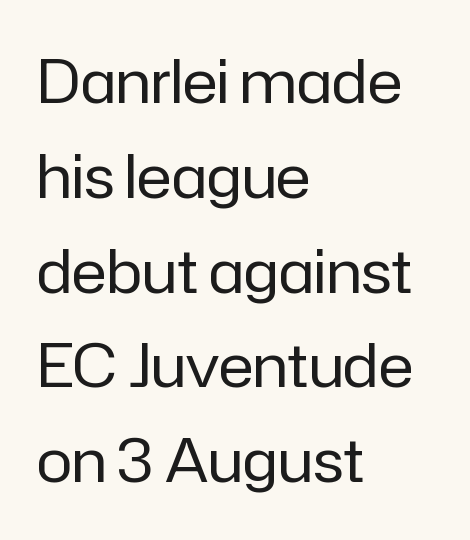
Is there any slant? The stems are plumb. The face used here is rendered with its standard letterfit. Here the designer chose a conventional face with non-uniform glyph widths. Reading down the block, your eye returns to a fixed left position each line. Regular leading. Honestly, there is no underline to notice here at all.
